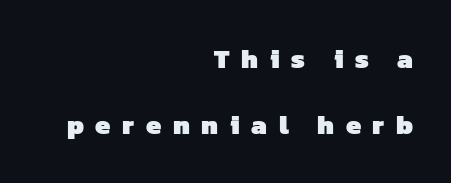
{"bold": "yes", "underline": "no", "align": "right", "line_spacing": "loose", "line_spacing_ratio": 2.43, "letter_spacing": "wide", "letter_spacing_em": 0.43, "glyph_px": 27}
